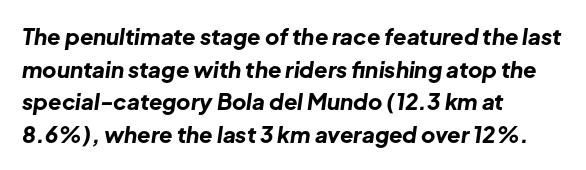
The image shows 22 px bold type, italic (leaning right); set left-aligned, normal line spacing (1.48x), normal letter spacing, not underlined.
